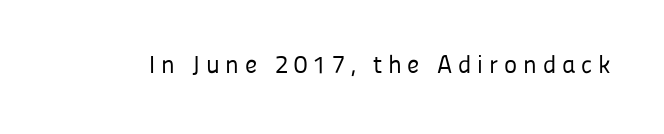
Nobody drew a line under any word here. Vertical strokes here are truly vertical. Words appear elongated and porous because spacing is wide. Is the stroke heavy? The answer is a plain regular-or-lighter.
